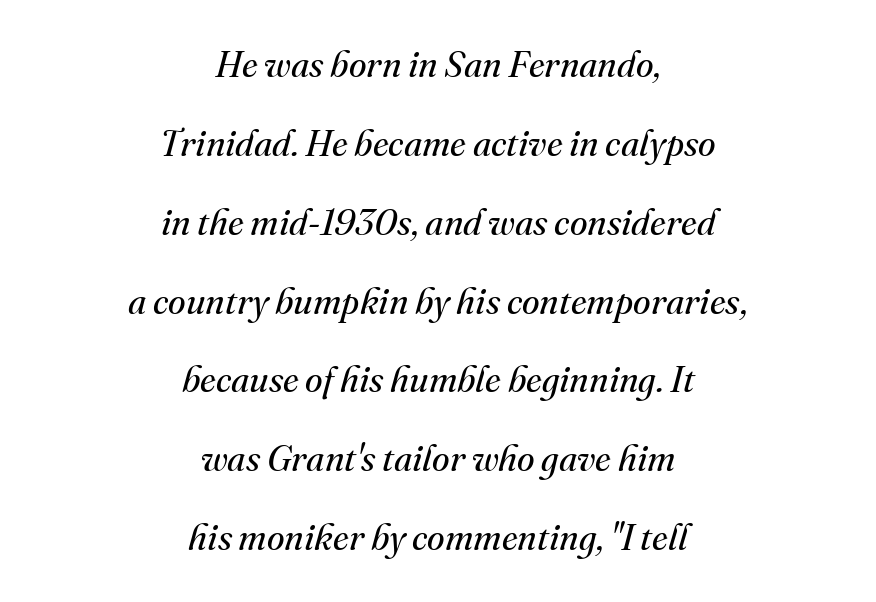
{"serif": "yes", "italic": "yes", "lean": "right", "slant_degrees": 16, "bold": "no", "weight": "regular", "width": "normal", "stroke_contrast": "medium", "x_height": "small", "monospaced": "no", "underline": "no", "align": "center", "line_spacing": "loose", "line_spacing_ratio": 2.19, "letter_spacing": "normal", "letter_spacing_em": 0.0, "glyph_px": 36}
